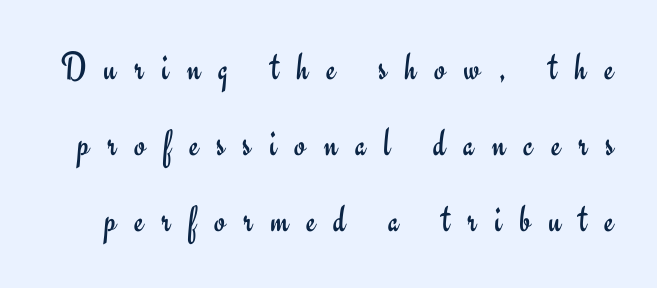
{"serif": "no", "bold": "no", "weight": "regular", "width": "normal", "stroke_contrast": "low", "x_height": "small", "monospaced": "no", "underline": "no", "line_spacing": "loose", "line_spacing_ratio": 1.9, "letter_spacing": "wide", "letter_spacing_em": 0.45, "glyph_px": 40}
